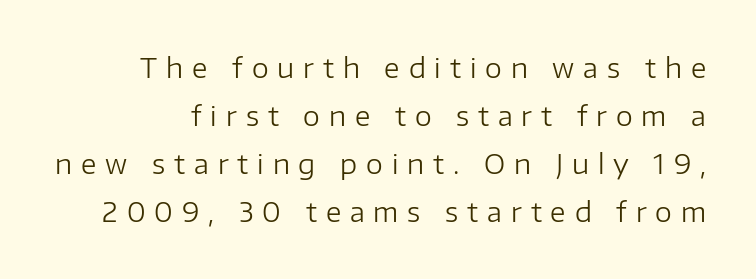
{"italic": "no", "bold": "no", "underline": "no", "line_spacing_ratio": 1.78, "letter_spacing": "wide", "letter_spacing_em": 0.33, "glyph_px": 27}
